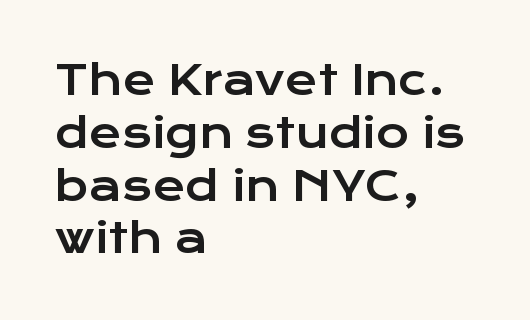
Q: Is the text italic (slanted)? A: No, it is upright.
Q: Is the typeface a serif or a sans-serif typeface? A: Sans-serif.
Q: Is the text underlined? A: No.
Q: How is the paragraph aligned? A: Left-aligned.
Q: Is the spacing between letters normal or unusually wide? A: Normal.
Q: Is the spacing between lines tight, normal or loose? A: Normal.
Q: Width (condensed, normal, or wide)? A: Wide.
Q: Stroke contrast? A: Low.
Q: x-height? A: Medium.
Q: Monospaced? A: No.
